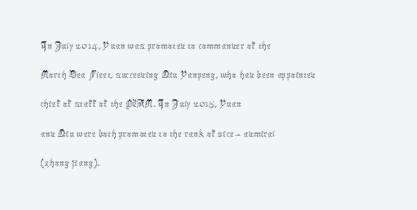
Q: Is the text bold? A: No.
Q: Is the text italic (slanted)? A: No, it is upright.
Q: Is the text underlined? A: No.
Q: How is the paragraph aligned? A: Left-aligned.
Q: Is the spacing between letters normal or unusually wide? A: Normal.
Q: Is the spacing between lines tight, normal or loose? A: Normal.
